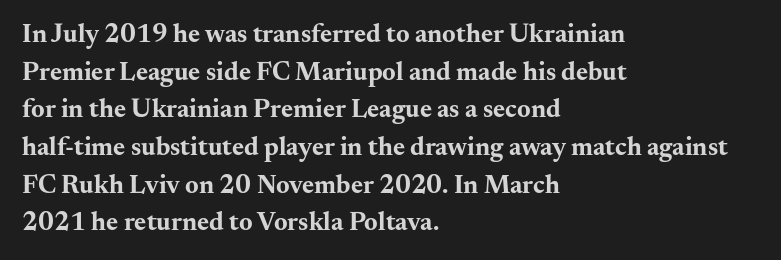
On the weight axis this lands at bold, roughly 700. Words float on clear page, feet unadorned. Interline gaps are of average width in this sample. The rendering keeps characters at their native spacing. In terms of posture, this sample is upright.
